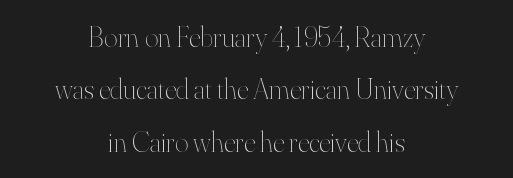
Q: Is the text bold? A: No.
Q: Is the text italic (slanted)? A: No, it is upright.
Q: Is the text underlined? A: No.
Q: How is the paragraph aligned? A: Centered.
Q: Is the spacing between letters normal or unusually wide? A: Normal.
Q: Width (condensed, normal, or wide)? A: Normal.
Q: Stroke contrast? A: High.
Q: x-height? A: Small.
Q: Monospaced? A: No.
